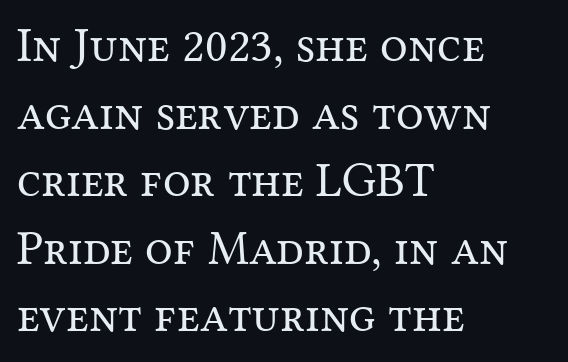
The image shows 49 px regular-weight serif type, upright; set left-aligned, normal line spacing (1.38x), normal letter spacing, not underlined; medium stroke contrast and a medium x-height.
